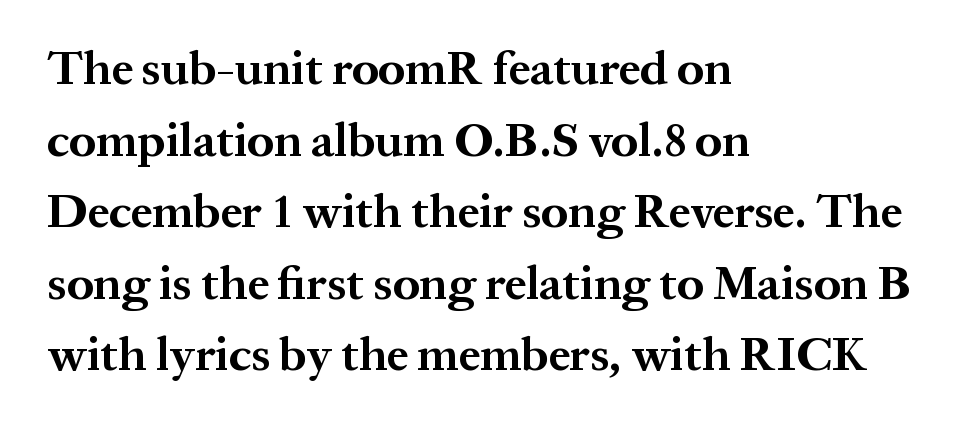
The image shows 48 px bold serif type, upright; set left-aligned, normal line spacing (1.49x), normal letter spacing, not underlined; medium stroke contrast and a medium x-height.
